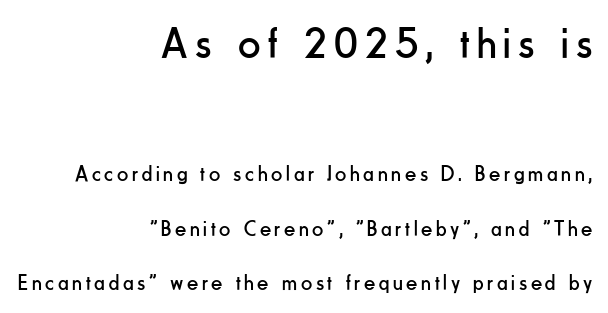
The image shows 44 px regular-weight, condensed sans-serif type, upright; set right-aligned, loose line spacing (2.48x), not underlined; the first (top) block is 2.0x larger; low stroke contrast and a small x-height.
